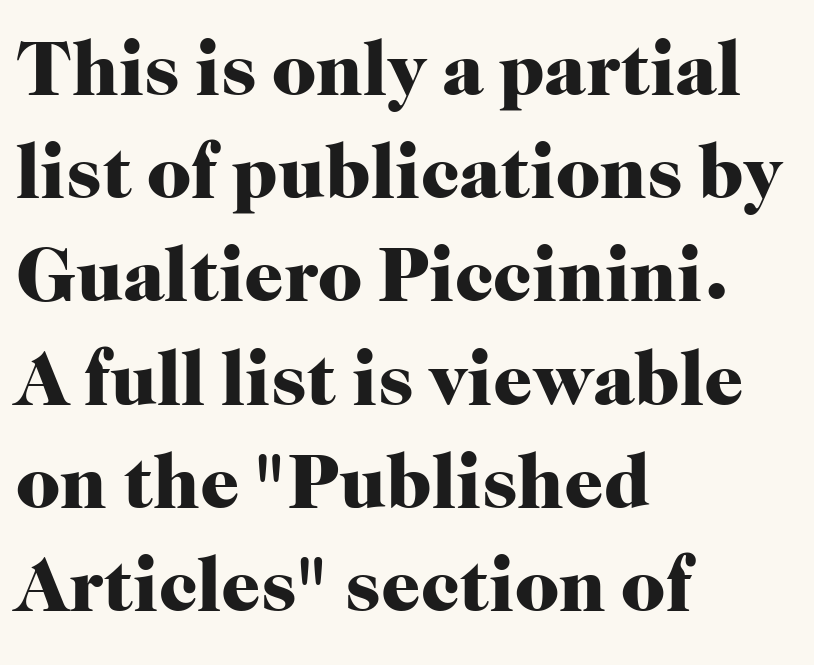
Q: Is the text bold? A: Yes.
Q: Is the text italic (slanted)? A: No, it is upright.
Q: Is the typeface a serif or a sans-serif typeface? A: Serif.
Q: Is the text underlined? A: No.
Q: How is the paragraph aligned? A: Left-aligned.
Q: Is the spacing between letters normal or unusually wide? A: Normal.
Q: Is the spacing between lines tight, normal or loose? A: Normal.
Q: Width (condensed, normal, or wide)? A: Normal.
Q: Stroke contrast? A: High.
Q: x-height? A: Medium.
Q: Monospaced? A: No.
